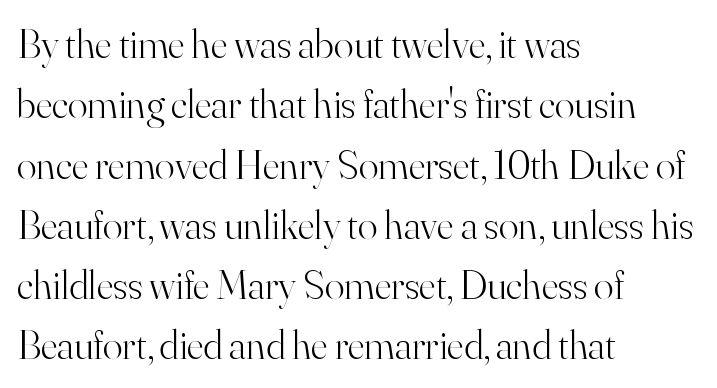
The image shows 41 px light serif type, upright; set left-aligned, normal line spacing (1.47x), normal letter spacing, not underlined; high stroke contrast and a small x-height.
